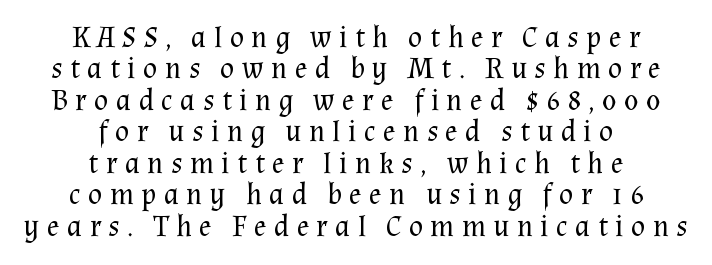
Q: Is the text bold? A: No.
Q: Is the text italic (slanted)? A: No, it is upright.
Q: Is the text underlined? A: No.
Q: How is the paragraph aligned? A: Centered.
Q: Is the spacing between letters normal or unusually wide? A: Unusually wide.
Q: Is the spacing between lines tight, normal or loose? A: Tight.
Q: Width (condensed, normal, or wide)? A: Normal.
Q: Stroke contrast? A: Medium.
Q: x-height? A: Medium.
Q: Monospaced? A: No.
